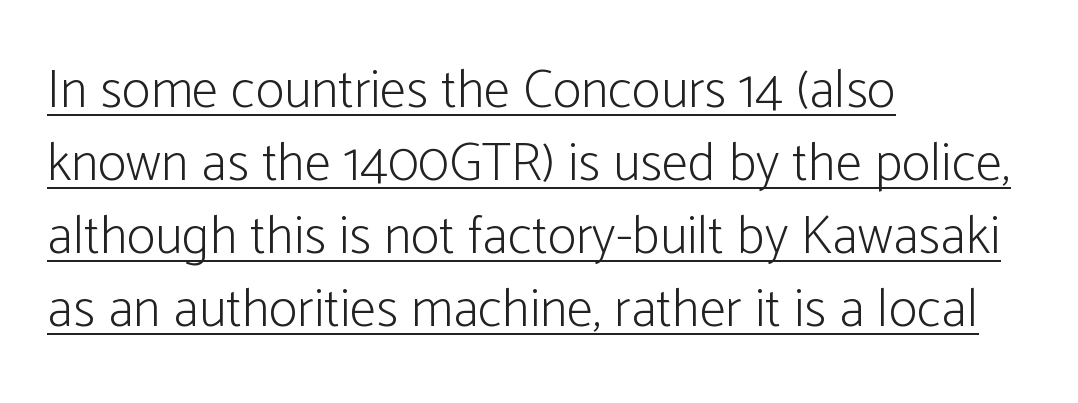
Q: Is the text bold? A: No.
Q: Is the text italic (slanted)? A: No, it is upright.
Q: Is the typeface a serif or a sans-serif typeface? A: Sans-serif.
Q: Is the text underlined? A: Yes.
Q: How is the paragraph aligned? A: Left-aligned.
Q: Is the spacing between letters normal or unusually wide? A: Normal.
Q: Is the spacing between lines tight, normal or loose? A: Normal.
Q: Width (condensed, normal, or wide)? A: Condensed.
Q: Stroke contrast? A: Low.
Q: x-height? A: Medium.
Q: Monospaced? A: No.
